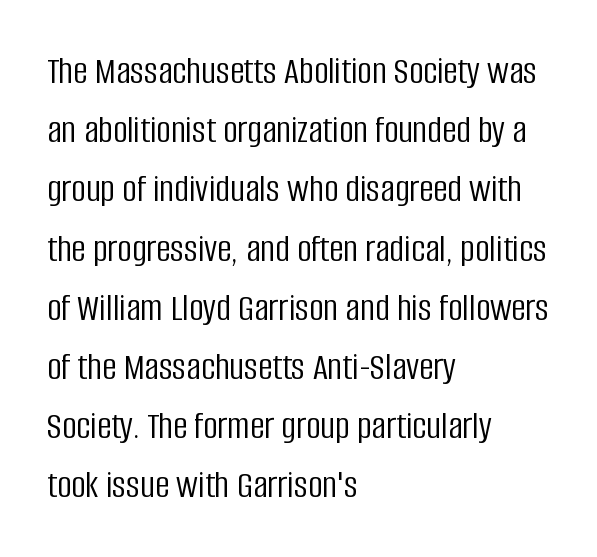
Q: Is the text bold? A: No.
Q: Is the text italic (slanted)? A: No, it is upright.
Q: Is the typeface a serif or a sans-serif typeface? A: Sans-serif.
Q: Is the text underlined? A: No.
Q: How is the paragraph aligned? A: Left-aligned.
Q: Is the spacing between letters normal or unusually wide? A: Normal.
Q: Is the spacing between lines tight, normal or loose? A: Normal.
Q: Width (condensed, normal, or wide)? A: Condensed.
Q: Stroke contrast? A: Low.
Q: x-height? A: Large.
Q: Monospaced? A: No.
